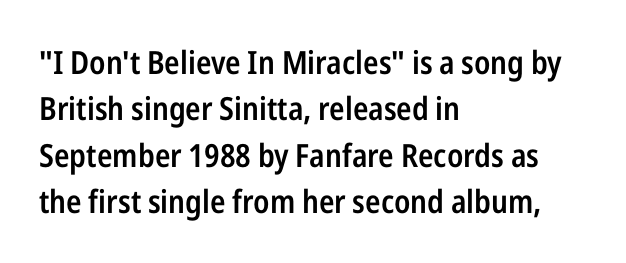
Is the block centered? No — it sits flush against the left margin. Proportional: the letters do not fall into vertical columns. Caption: standard tracking, unaltered. Slightly chunky letters — semibold, I'd say, not full bold. In terms of posture, this sample is upright. Letterform terminals end flat and unadorned throughout the passage.
